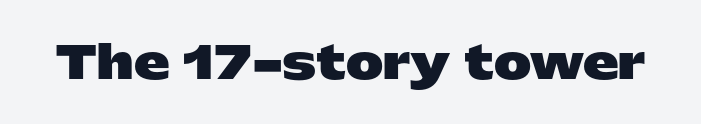
Note the varied advance widths — an 'i' is clearly narrower than an 'm'. Glance below the letters and you will spot only blank space. Posture: upright roman. Heavy, bold letterforms. Words appear dense and cohesive because spacing is normal. Check where the strokes stop: nothing finishes them off — pure sans.
